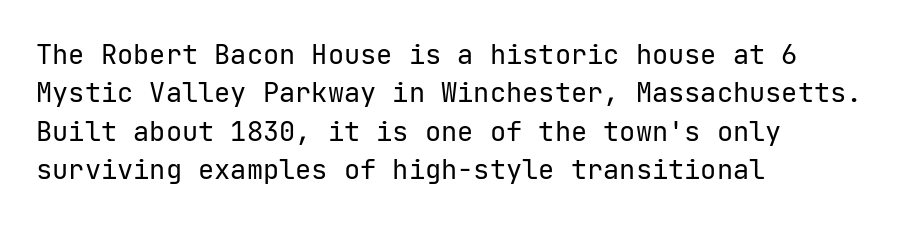
Every row of glyphs begins at an identical x-position on the left. A roman cut, with each character standing at attention. Does the leading feel generous? No, just average. The tracking reads as untouched default to a designer's eye.
